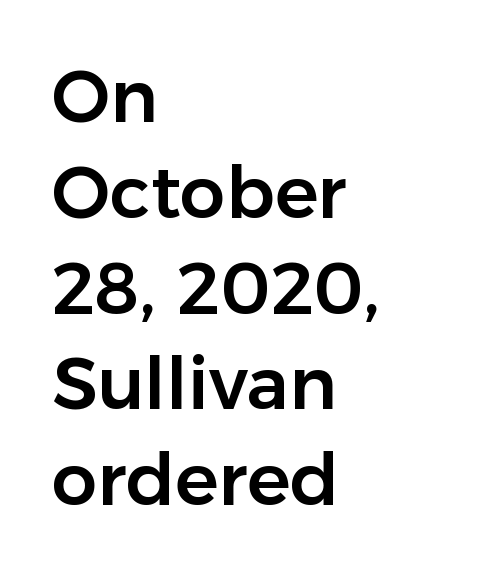
The letters stand straight up with perfectly vertical stems. Note the varied advance widths — an 'i' is clearly narrower than an 'm'. Left-aligned paragraph, ragged on the right. In terms of letterspacing, this is plain default setting. Successive baselines arrive at the customary interval. Clear beneath every line of the passage.
